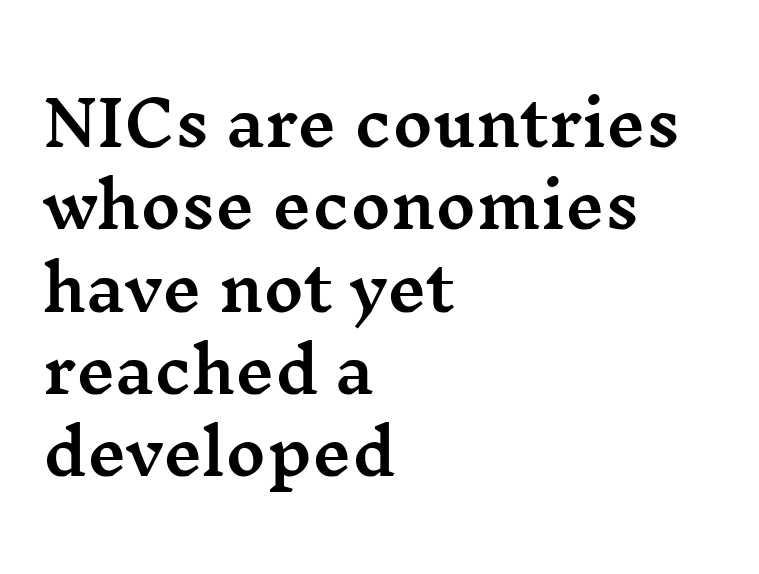
The image shows 61 px wide serif type, upright; set left-aligned, normal line spacing (1.35x), normal letter spacing, not underlined; medium stroke contrast and a medium x-height.
